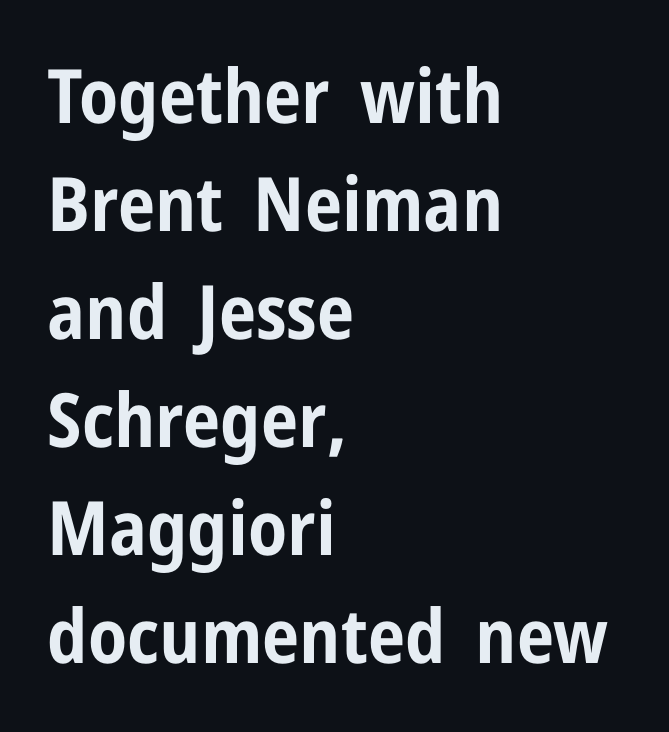
The image shows 75 px bold, condensed sans-serif type, upright; set left-aligned, normal line spacing (1.44x), normal letter spacing, not underlined; low stroke contrast and a medium x-height.
